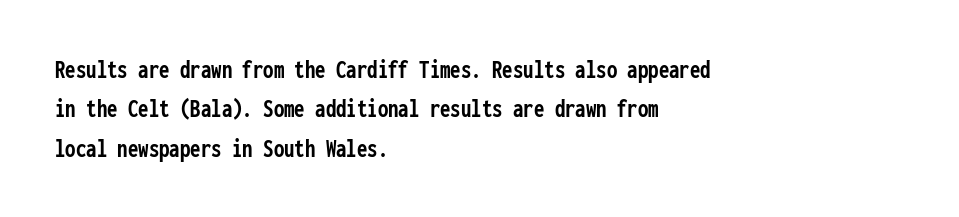
The image shows 26 px bold type, upright; set left-aligned, normal line spacing (1.51x), normal letter spacing, not underlined.
